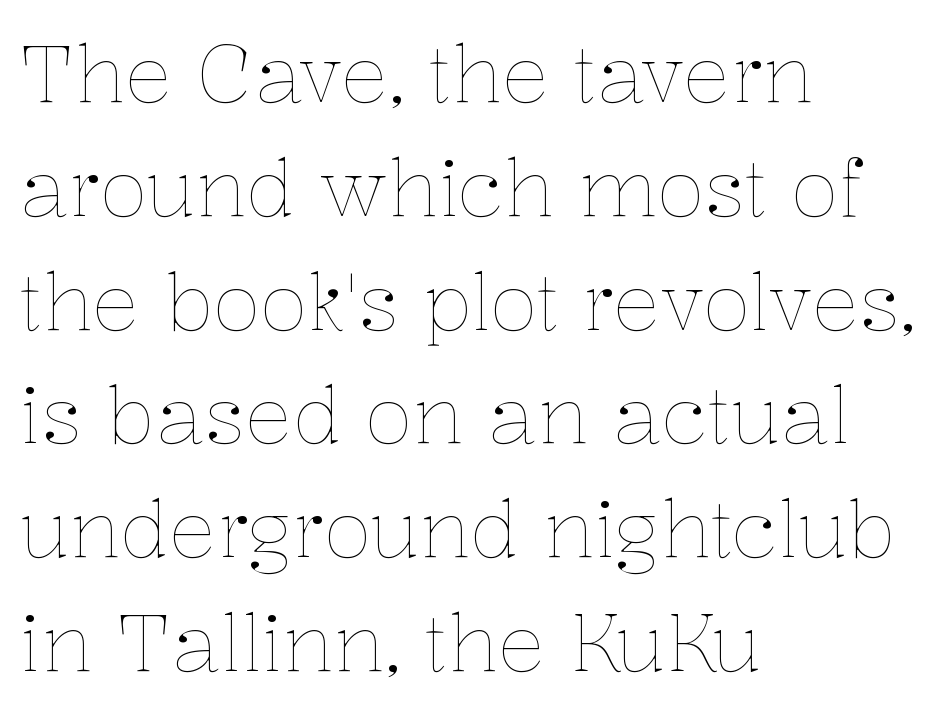
Q: Is the text bold? A: No.
Q: Is the text italic (slanted)? A: No, it is upright.
Q: Is the text underlined? A: No.
Q: How is the paragraph aligned? A: Left-aligned.
Q: Is the spacing between letters normal or unusually wide? A: Normal.
Q: Is the spacing between lines tight, normal or loose? A: Normal.
Q: Width (condensed, normal, or wide)? A: Normal.
Q: Stroke contrast? A: Low.
Q: x-height? A: Medium.
Q: Monospaced? A: No.
